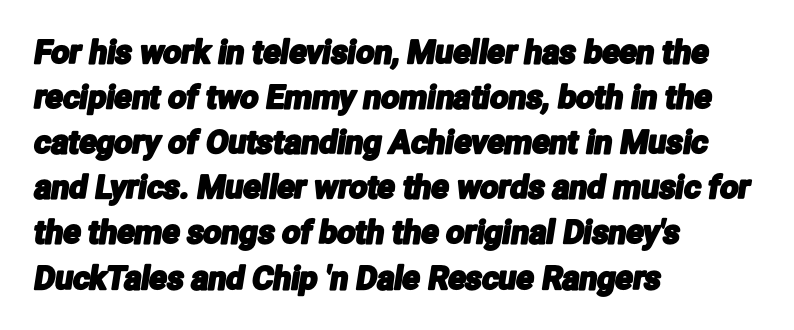
The image shows 32 px condensed sans-serif type; set left-aligned, normal line spacing (1.41x), normal letter spacing, not underlined; low stroke contrast and a medium x-height.
